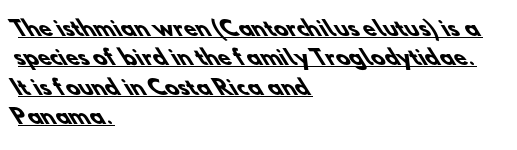
{"bold": "yes", "underline": "yes", "align": "left", "line_spacing": "normal", "line_spacing_ratio": 1.47, "letter_spacing": "normal", "letter_spacing_em": 0.0, "glyph_px": 20}
